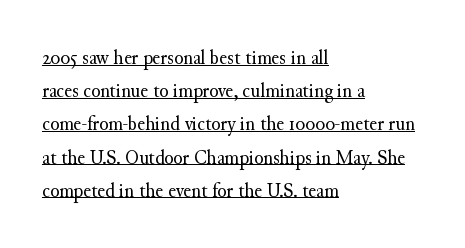
The image shows 21 px text type, upright; set left-aligned, normal line spacing (1.58x), normal letter spacing, underlined.
